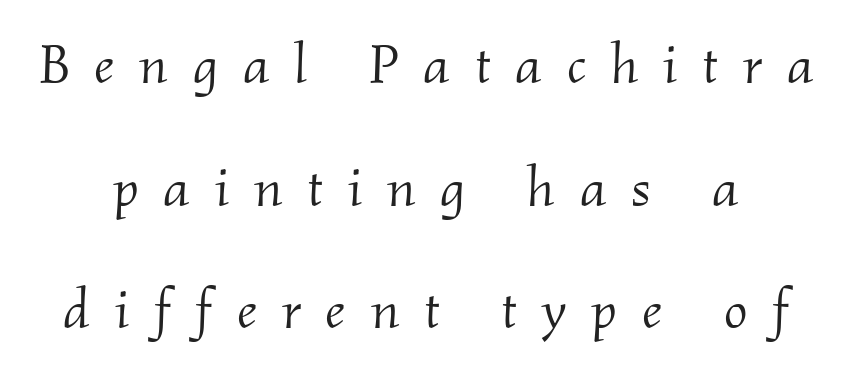
{"serif": "yes", "italic": "yes", "lean": "right", "slant_degrees": 2, "bold": "no", "weight": "light", "width": "normal", "stroke_contrast": "medium", "x_height": "small", "monospaced": "no", "underline": "no", "line_spacing": "loose", "line_spacing_ratio": 2.19, "letter_spacing": "wide", "letter_spacing_em": 0.44, "glyph_px": 56}
